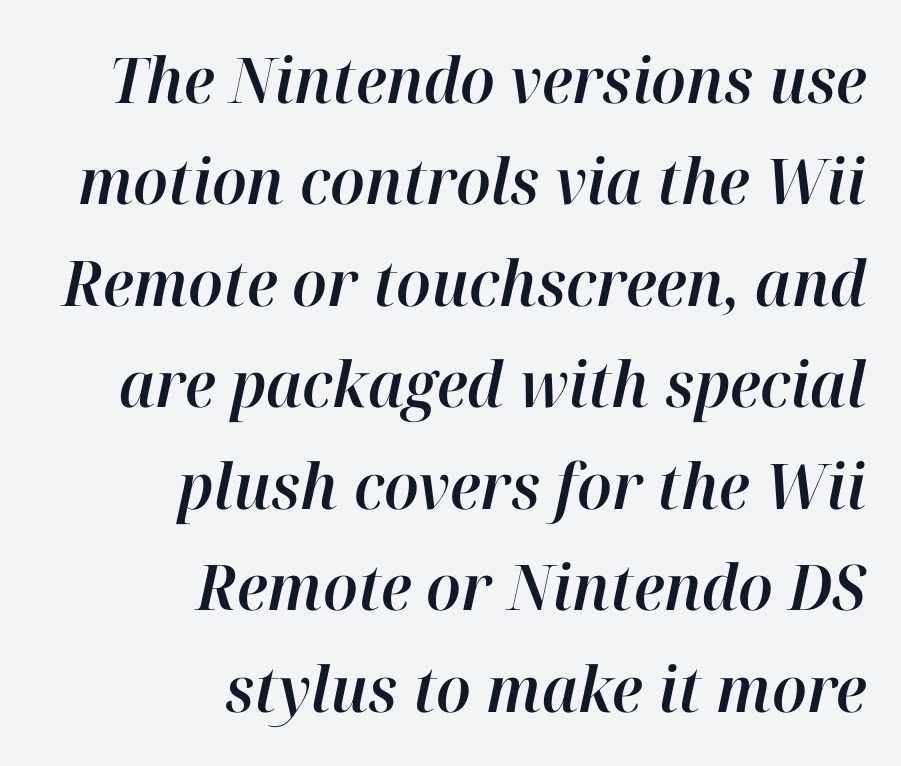
Think of a printed novel: that variable character pitch is what you see here. What stands out about the letter spacing? Nothing — it is the standard amount. The space between consecutive lines is moderate. Quick note: underline off.
